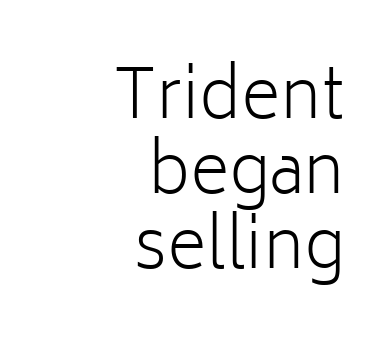
Note the varied advance widths — an 'i' is clearly narrower than an 'm'. Characters follow at the spacing the type designer built in. Leftover space on each line is placed entirely before the opening word. The passage shown is not bold in any degree. Are there feet on the stems? There aren't — it's a sans. The typography opts for an upright posture over an oblique one.
